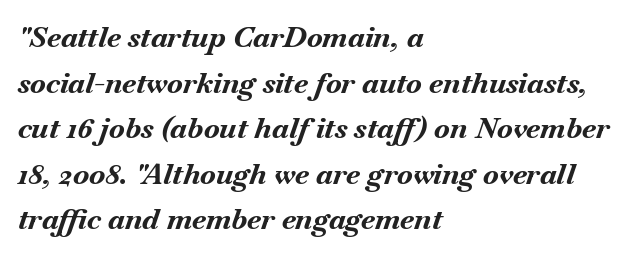
Q: Is the text bold? A: Yes.
Q: Is the text italic (slanted)? A: Yes, it leans right by about 18 degrees.
Q: Is the text underlined? A: No.
Q: How is the paragraph aligned? A: Left-aligned.
Q: Is the spacing between letters normal or unusually wide? A: Normal.
Q: Is the spacing between lines tight, normal or loose? A: Normal.
Q: Width (condensed, normal, or wide)? A: Normal.
Q: Stroke contrast? A: Medium.
Q: x-height? A: Small.
Q: Monospaced? A: No.
